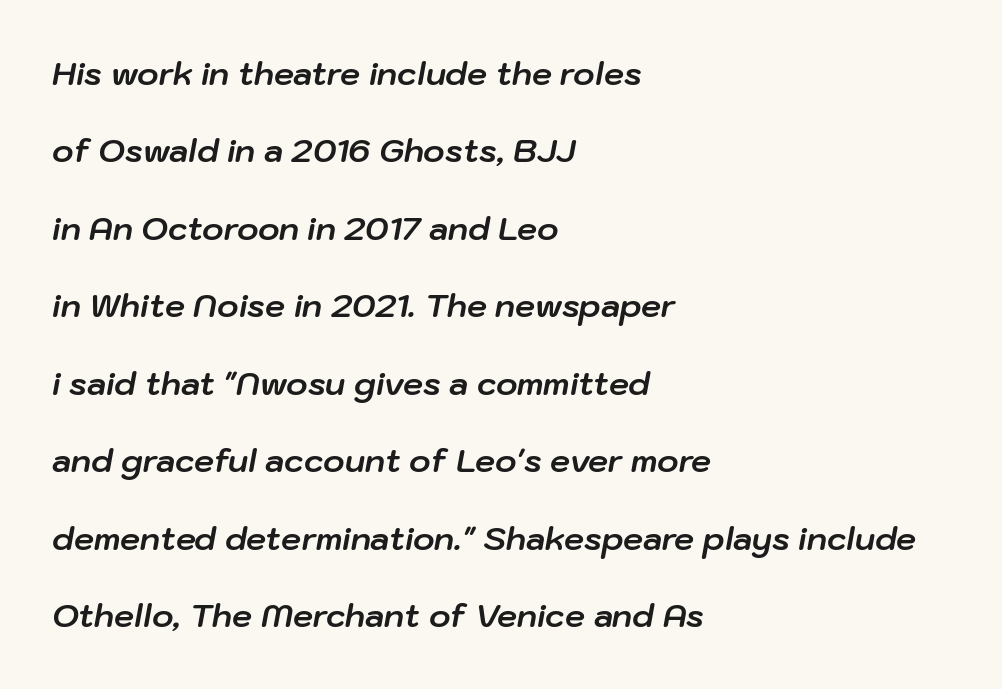
The image shows 32 px bold type, italic (leaning right); set left-aligned, loose line spacing (2.42x), normal letter spacing, not underlined; low stroke contrast and a medium x-height.
